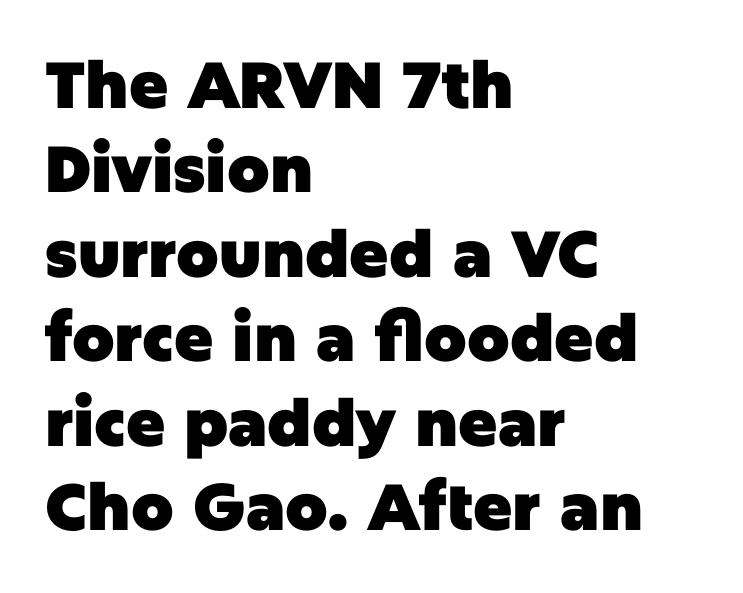
Q: Is the text bold? A: Yes.
Q: Is the text italic (slanted)? A: No, it is upright.
Q: Is the typeface a serif or a sans-serif typeface? A: Sans-serif.
Q: Is the text underlined? A: No.
Q: How is the paragraph aligned? A: Left-aligned.
Q: Is the spacing between letters normal or unusually wide? A: Normal.
Q: Is the spacing between lines tight, normal or loose? A: Normal.
Q: Width (condensed, normal, or wide)? A: Normal.
Q: Stroke contrast? A: Low.
Q: x-height? A: Large.
Q: Monospaced? A: No.
